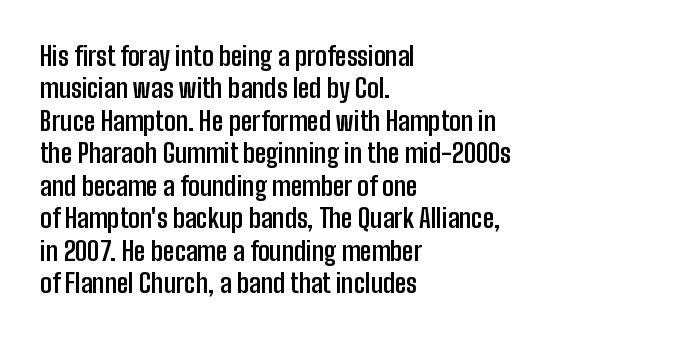
Q: Is the text bold? A: Yes.
Q: Is the text italic (slanted)? A: No, it is upright.
Q: Is the text underlined? A: No.
Q: How is the paragraph aligned? A: Left-aligned.
Q: Is the spacing between letters normal or unusually wide? A: Normal.
Q: Is the spacing between lines tight, normal or loose? A: Normal.
